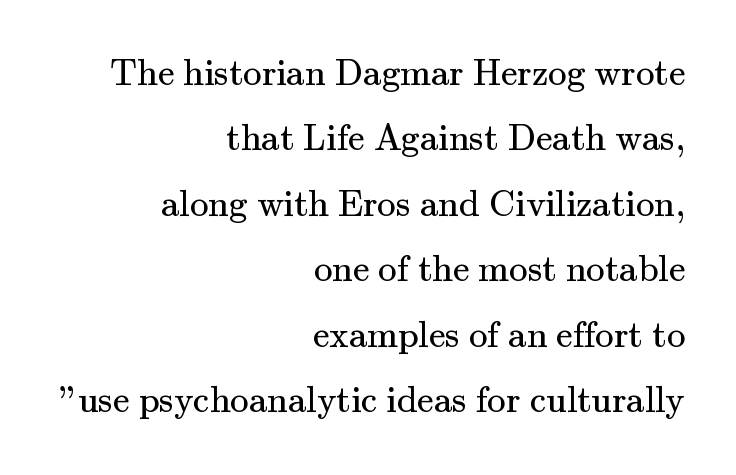
The image shows 37 px regular-weight serif type, upright; set right-aligned, line spacing 1.77x, normal letter spacing, not underlined; medium stroke contrast and a small x-height.
